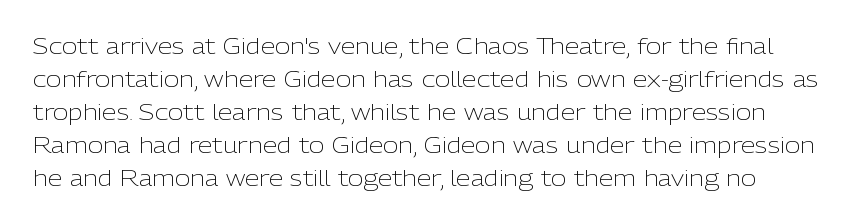
Nobody touched the tracking dial on this one. The rows are spaced the way most documents space them. This is the regular roman posture of the typeface. A clean baseline with only descenders dipping below it. The font sits on the lighter half of the weight spectrum, regular included.
